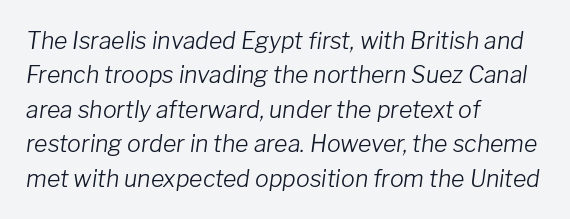
Q: Is the text bold? A: No.
Q: Is the text italic (slanted)? A: Yes, it leans right by about 8 degrees.
Q: Is the text underlined? A: No.
Q: How is the paragraph aligned? A: Left-aligned.
Q: Is the spacing between letters normal or unusually wide? A: Normal.
Q: Is the spacing between lines tight, normal or loose? A: Normal.
